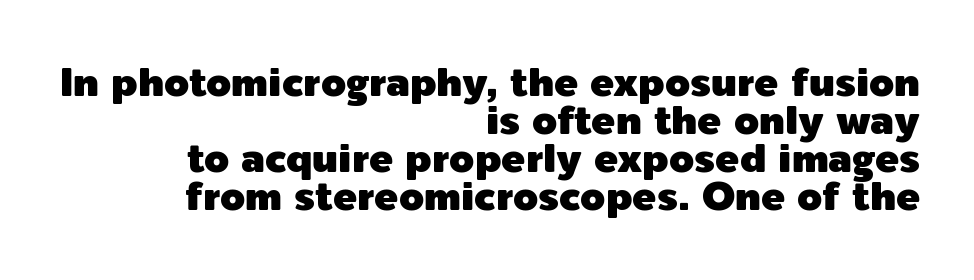
{"serif": "no", "italic": "no", "width": "normal", "x_height": "medium", "monospaced": "no", "underline": "no", "align": "right", "line_spacing": "tight", "line_spacing_ratio": 0.95, "letter_spacing": "normal", "letter_spacing_em": 0.0, "glyph_px": 40}
